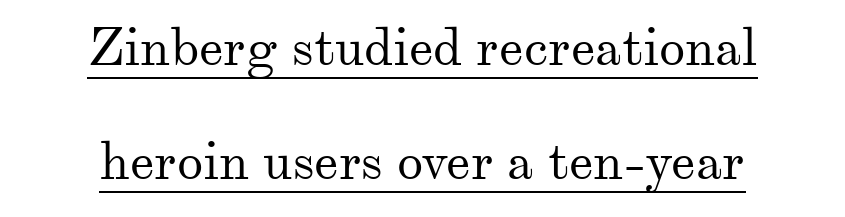
This is the regular roman posture of the typeface. On a weight scale, this lands at 450 or below. You could not count columns in this text — the font is proportionally spaced. A rule runs beneath these lines of type.
